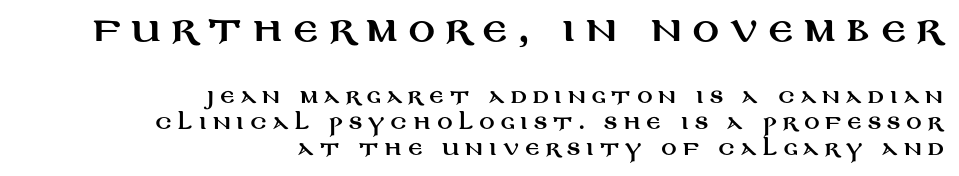
Q: Is the text italic (slanted)? A: No, it is upright.
Q: Is the typeface a serif or a sans-serif typeface? A: Sans-serif.
Q: Is the text underlined? A: No.
Q: How is the paragraph aligned? A: Right-aligned.
Q: Is the spacing between letters normal or unusually wide? A: Unusually wide.
Q: Is the spacing between lines tight, normal or loose? A: Normal.
Q: Which block of text is set in a larger size, the first (top) or the second (bottom)? A: The first (top) one.
Q: Width (condensed, normal, or wide)? A: Wide.
Q: Stroke contrast? A: Medium.
Q: x-height? A: Large.
Q: Monospaced? A: No.
